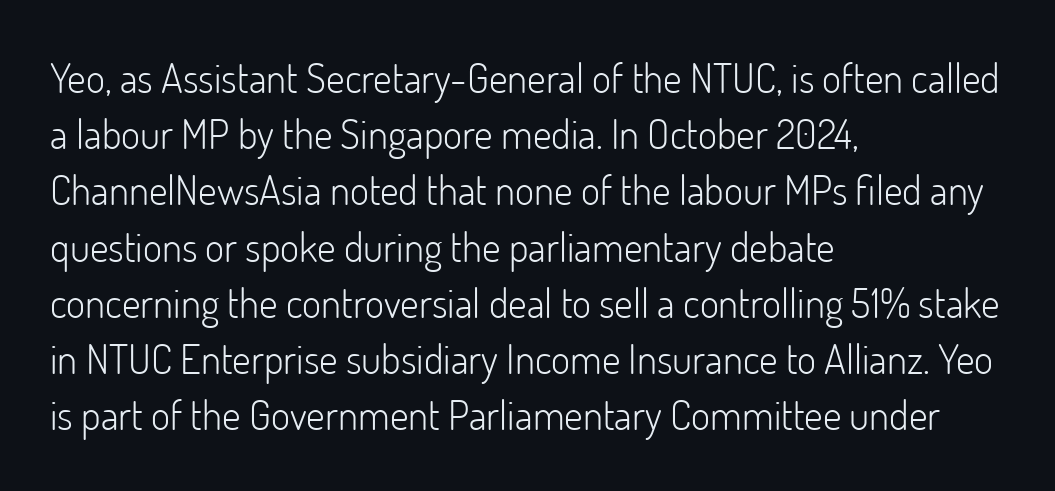
Typeset ragged right — the left edge is the straight one. Do the characters align in a grid? No, the font is proportional. Has an underline been added? It has not. Tall strokes in this sample are plumb rather than angled. Observe the ordinary spacing: letters are neighbours, not strangers.
